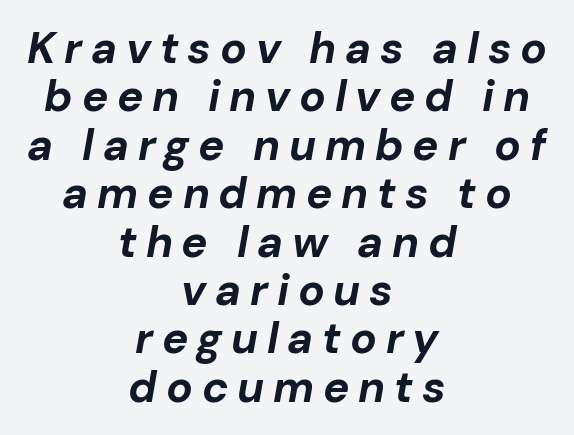
{"italic": "yes", "lean": "right", "slant_degrees": 10, "bold": "yes", "weight": "bold", "width": "normal", "stroke_contrast": "low", "x_height": "medium", "monospaced": "no", "underline": "no", "align": "center", "line_spacing": "tight", "line_spacing_ratio": 1.1, "letter_spacing": "wide", "letter_spacing_em": 0.2, "glyph_px": 44}
